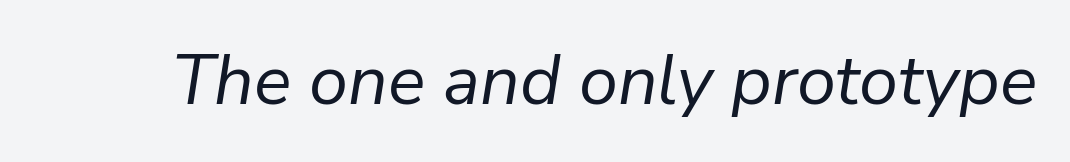
These lines are rendered in a variable-pitch font. This reads as an unemphasized weight, regular at the heaviest. Compared with ordinary roman type, these characters are visibly tilted. Just letters on the line, the space beneath them empty. The passage shown has conventional tracking throughout.
